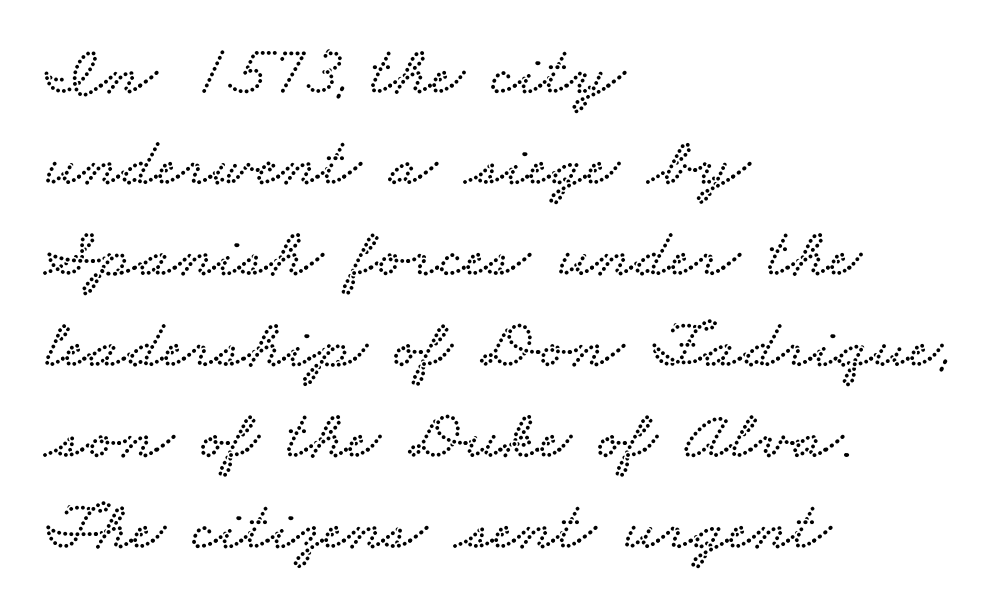
Q: Is the typeface a serif or a sans-serif typeface? A: Serif.
Q: Is the text underlined? A: No.
Q: How is the paragraph aligned? A: Left-aligned.
Q: Is the spacing between letters normal or unusually wide? A: Normal.
Q: Is the spacing between lines tight, normal or loose? A: Normal.
Q: Width (condensed, normal, or wide)? A: Wide.
Q: Stroke contrast? A: Low.
Q: x-height? A: Small.
Q: Monospaced? A: No.
